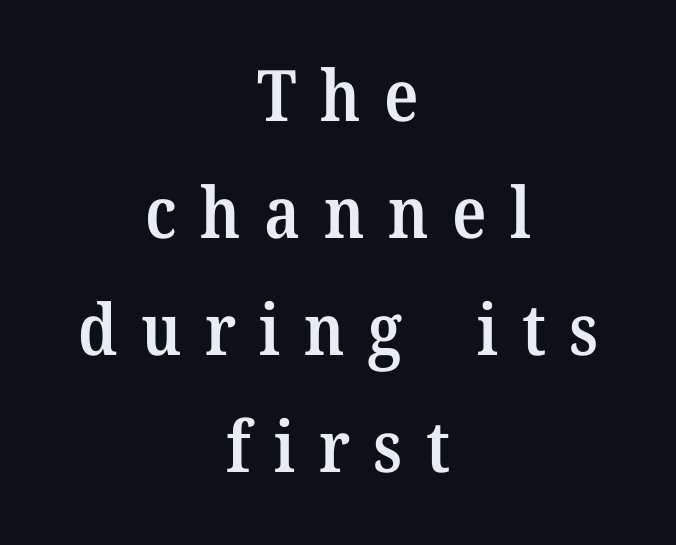
{"serif": "yes", "italic": "no", "bold": "semi", "weight": "semibold", "width": "normal", "stroke_contrast": "medium", "x_height": "medium", "monospaced": "no", "underline": "no", "align": "center", "line_spacing": "normal", "line_spacing_ratio": 1.65, "letter_spacing": "wide", "letter_spacing_em": 0.33, "glyph_px": 71}
